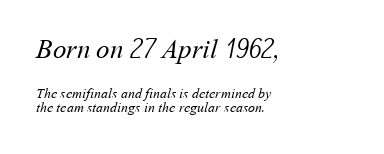
Q: Is the text bold? A: No.
Q: Is the text underlined? A: No.
Q: How is the paragraph aligned? A: Left-aligned.
Q: Is the spacing between letters normal or unusually wide? A: Normal.
Q: Is the spacing between lines tight, normal or loose? A: Tight.
Q: Which block of text is set in a larger size, the first (top) or the second (bottom)? A: The first (top) one.
